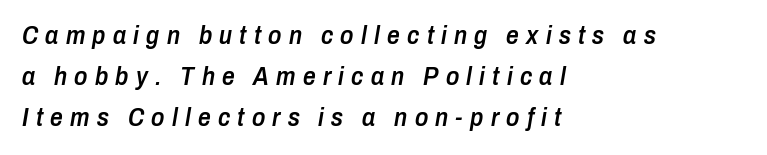
Q: Is the text bold? A: Semi-bold.
Q: Is the text italic (slanted)? A: Yes, it leans right by about 10 degrees.
Q: Is the text underlined? A: No.
Q: How is the paragraph aligned? A: Left-aligned.
Q: Is the spacing between letters normal or unusually wide? A: Unusually wide.
Q: Is the spacing between lines tight, normal or loose? A: Normal.
